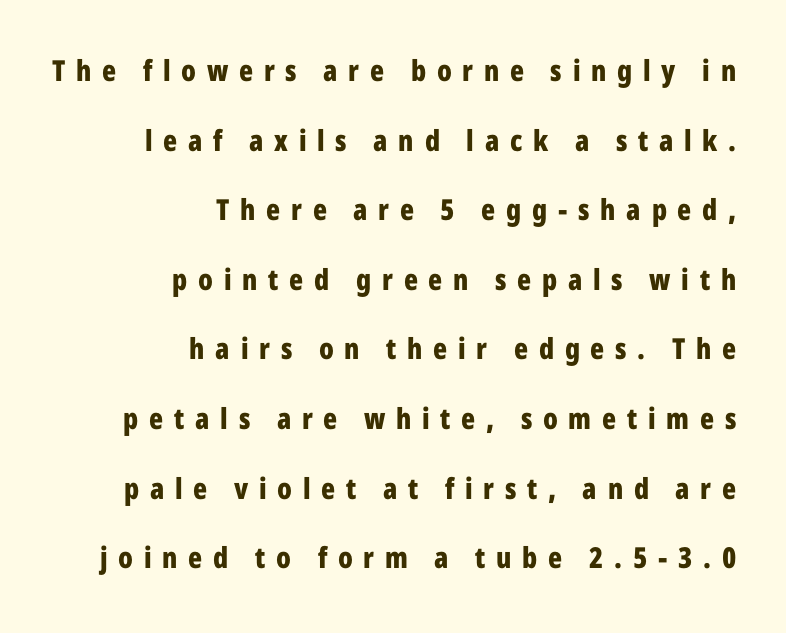
The image shows 29 px bold, condensed sans-serif type, upright; set right-aligned, loose line spacing (2.4x), unusually wide letter spacing (+0.37 em), not underlined; low stroke contrast and a medium x-height.
